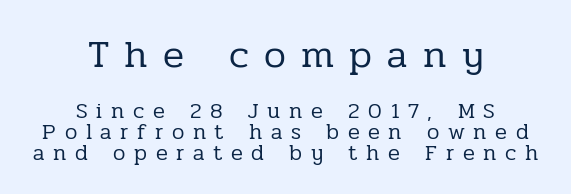
{"serif": "yes", "italic": "no", "bold": "no", "weight": "regular", "width": "normal", "stroke_contrast": "low", "x_height": "medium", "monospaced": "no", "underline": "no", "align": "center", "line_spacing": "tight", "line_spacing_ratio": 0.96, "letter_spacing": "wide", "letter_spacing_em": 0.39, "larger_block": "first", "size_ratio": 1.77, "glyph_px": 39}
